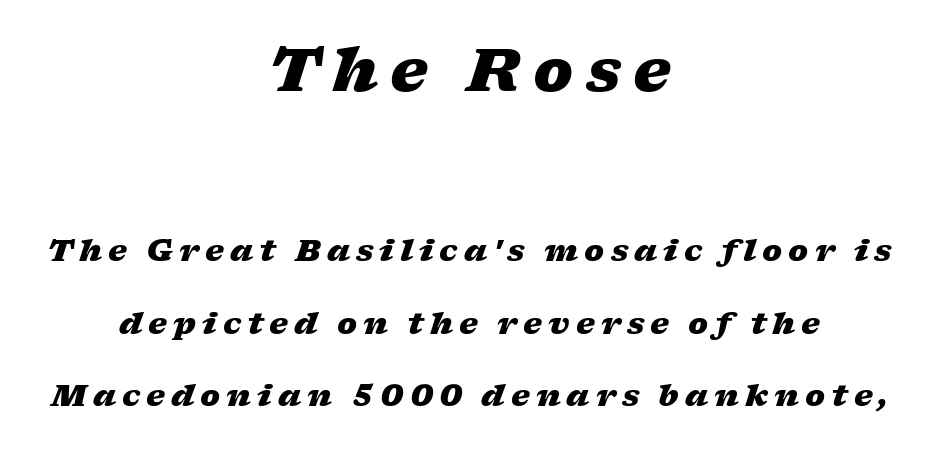
{"italic": "yes", "lean": "right", "slant_degrees": 17, "bold": "yes", "weight": "heavy", "width": "wide", "stroke_contrast": "low", "x_height": "medium", "monospaced": "no", "underline": "no", "align": "center", "line_spacing": "loose", "line_spacing_ratio": 2.42, "letter_spacing": "wide", "letter_spacing_em": 0.2, "larger_block": "first", "size_ratio": 2.0, "glyph_px": 60}
